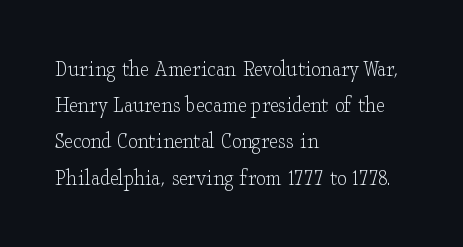
Q: Is the text bold? A: No.
Q: Is the text italic (slanted)? A: No, it is upright.
Q: Is the text underlined? A: No.
Q: How is the paragraph aligned? A: Left-aligned.
Q: Is the spacing between letters normal or unusually wide? A: Normal.
Q: Is the spacing between lines tight, normal or loose? A: Normal.
